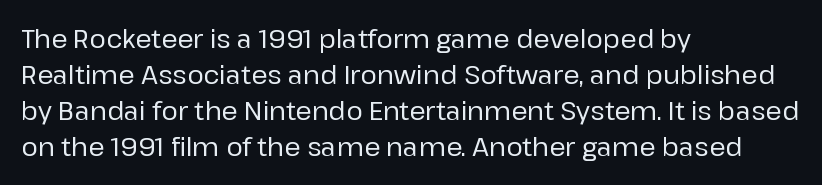
Q: Is the text italic (slanted)? A: No, it is upright.
Q: Is the text underlined? A: No.
Q: How is the paragraph aligned? A: Left-aligned.
Q: Is the spacing between letters normal or unusually wide? A: Normal.
Q: Is the spacing between lines tight, normal or loose? A: Normal.
